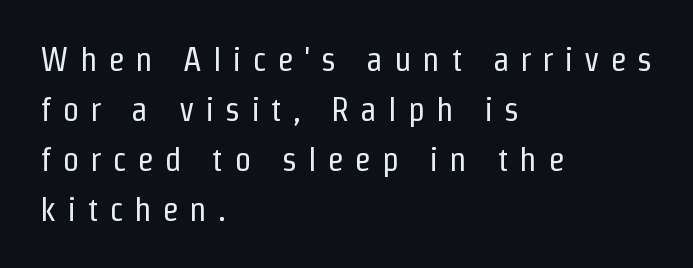
Vertically, the passage feels balanced, rows spaced as you'd expect. Stem width sits at or under what a default text font uses. Think of a printed novel: that variable character pitch is what you see here. Posture: vertical.
